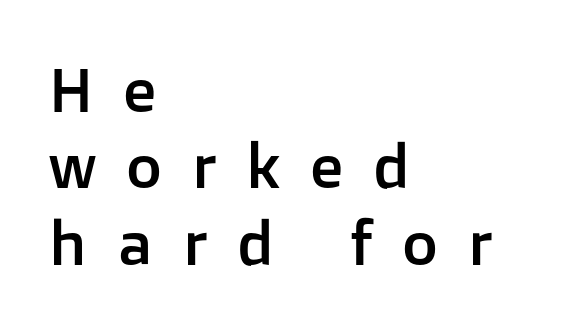
The image shows 62 px sans-serif type, upright; set left-aligned, line spacing 1.23x, unusually wide letter spacing (+0.48 em), not underlined; low stroke contrast and a medium x-height.
